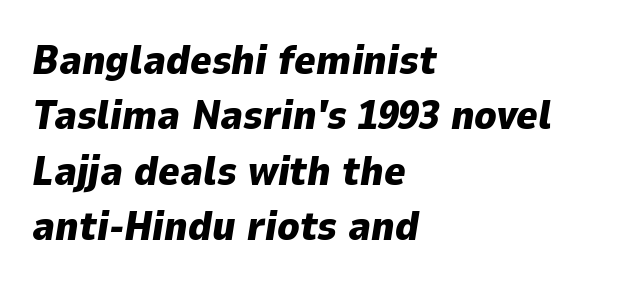
The letters are slanted; this is an italic face. Heavy-handed strokes throughout: this text is bold. Has an underline been added? It has not. A typesetter would call this leading conventional body-copy spacing. The face used here is proportionally spaced, like ordinary book or web type. Short and long lines alike share a common starting point at left.
